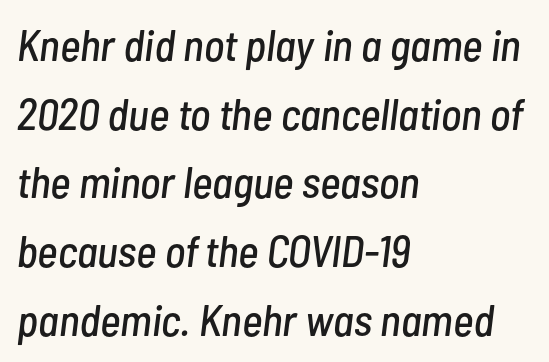
The vertical gap from one line to the next is medium. You could not count columns in this text — the font is proportionally spaced. Line beginnings align vertically; line endings do not. This rendering leaves character spacing at its baseline value. Clear beneath every line of the passage.
